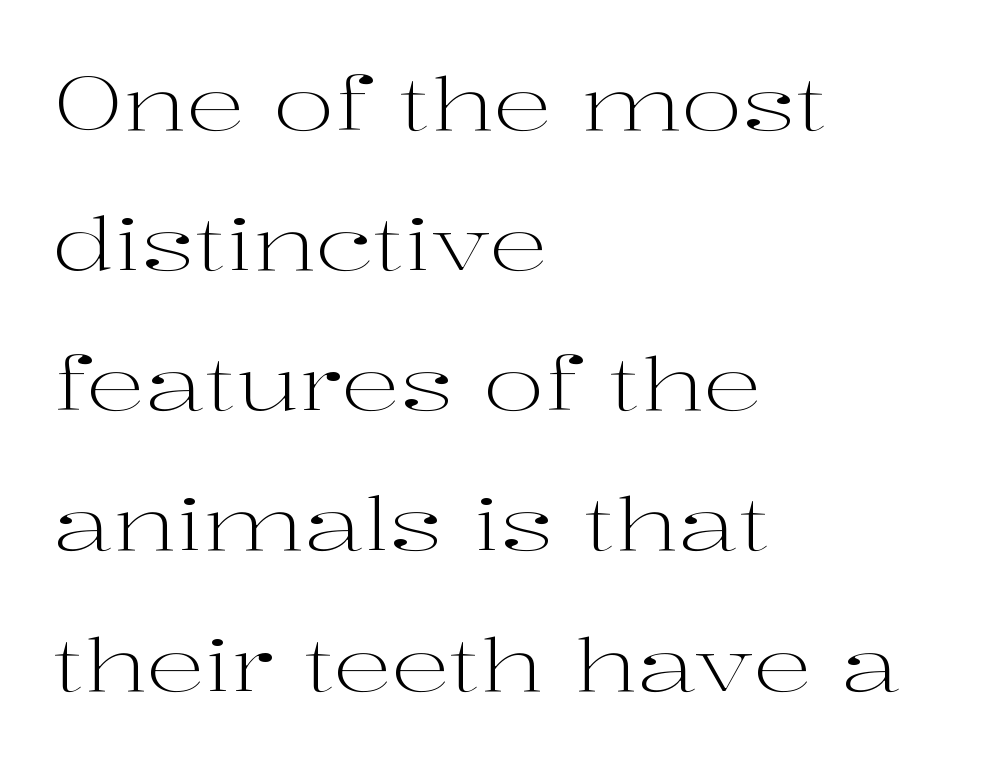
The image shows 73 px light, wide serif type, upright; set left-aligned, loose line spacing (1.92x), normal letter spacing, not underlined; high stroke contrast and a medium x-height.
